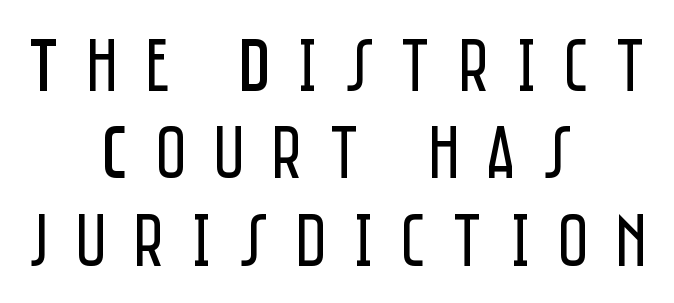
Q: Is the text bold? A: No.
Q: Is the text italic (slanted)? A: No, it is upright.
Q: Is the typeface a serif or a sans-serif typeface? A: Sans-serif.
Q: Is the text underlined? A: No.
Q: How is the paragraph aligned? A: Centered.
Q: Is the spacing between letters normal or unusually wide? A: Unusually wide.
Q: Is the spacing between lines tight, normal or loose? A: Tight.
Q: Width (condensed, normal, or wide)? A: Condensed.
Q: Stroke contrast? A: Low.
Q: x-height? A: Large.
Q: Monospaced? A: No.
